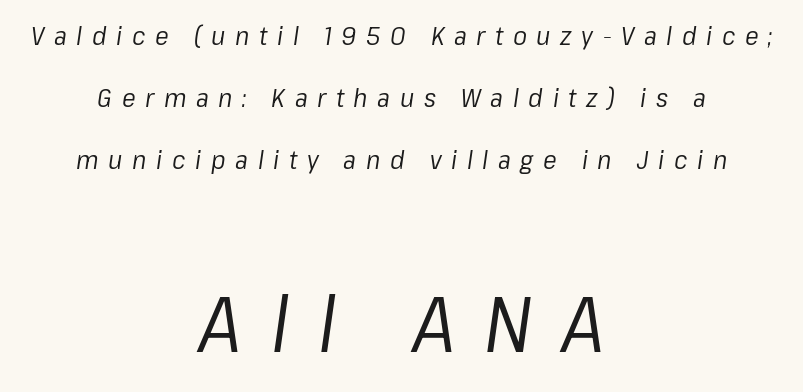
{"italic": "yes", "lean": "right", "slant_degrees": 8, "bold": "no", "weight": "regular", "width": "normal", "stroke_contrast": "low", "x_height": "medium", "monospaced": "no", "underline": "no", "align": "center", "line_spacing": "loose", "line_spacing_ratio": 2.39, "letter_spacing": "wide", "letter_spacing_em": 0.37, "larger_block": "second", "size_ratio": 3.04, "glyph_px": 79}
